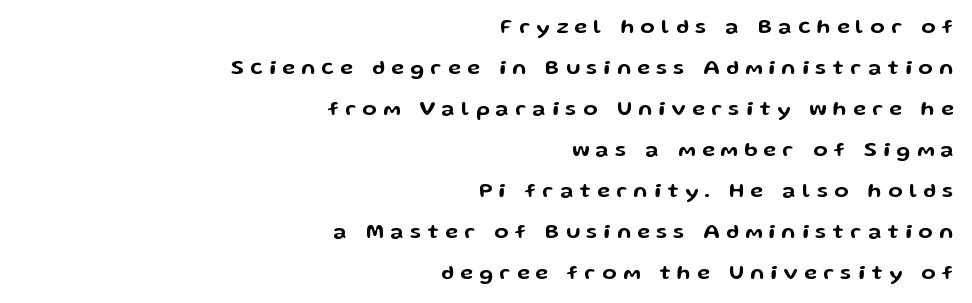
{"italic": "no", "underline": "no", "align": "right", "line_spacing": "loose", "line_spacing_ratio": 1.95, "letter_spacing": "wide", "letter_spacing_em": 0.31, "glyph_px": 21}
